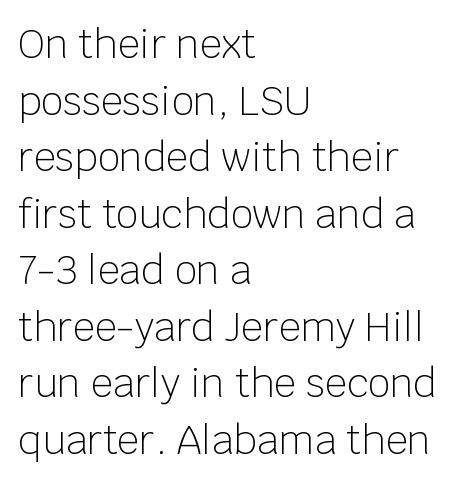
The image shows 39 px light sans-serif type, upright; set left-aligned, normal line spacing (1.45x), normal letter spacing, not underlined; low stroke contrast and a large x-height.
